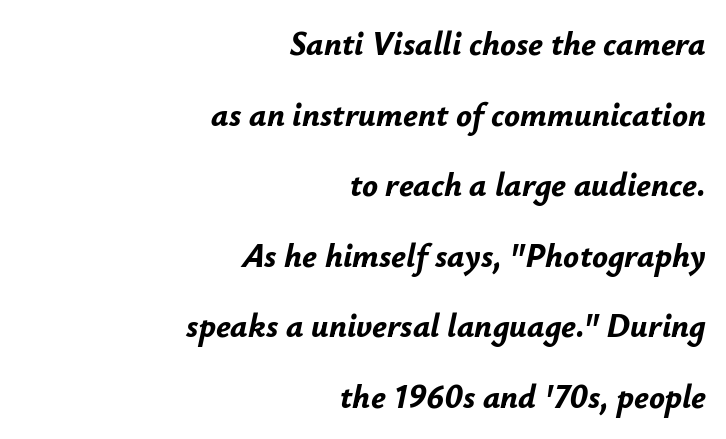
{"italic": "yes", "lean": "right", "slant_degrees": 12, "bold": "yes", "weight": "bold", "width": "normal", "stroke_contrast": "low", "x_height": "small", "monospaced": "no", "underline": "no", "align": "right", "line_spacing": "loose", "line_spacing_ratio": 2.14, "letter_spacing": "normal", "letter_spacing_em": 0.0, "glyph_px": 33}
